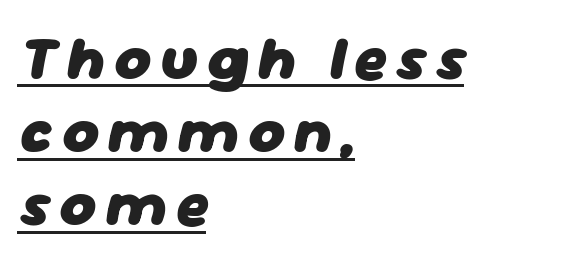
Underlining? Definitely there. The rendering uses natural spacing where letterforms have individual widths. Typeset ragged right — the left edge is the straight one. Strokes here are thick enough to call this a true bold. Observe the lean: these are italic letterforms.
